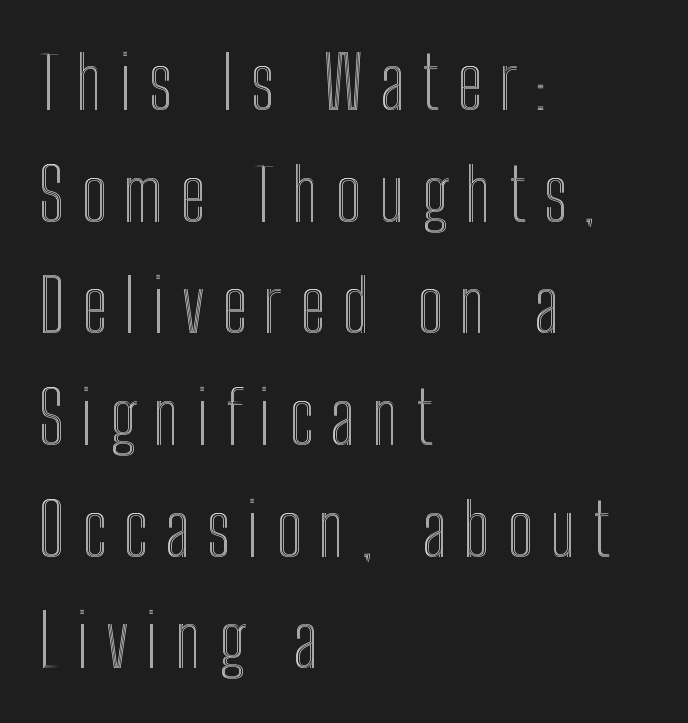
{"italic": "no", "width": "condensed", "x_height": "medium", "monospaced": "no", "underline": "no", "align": "left", "line_spacing": "normal", "line_spacing_ratio": 1.53, "letter_spacing": "wide", "letter_spacing_em": 0.23, "glyph_px": 73}
